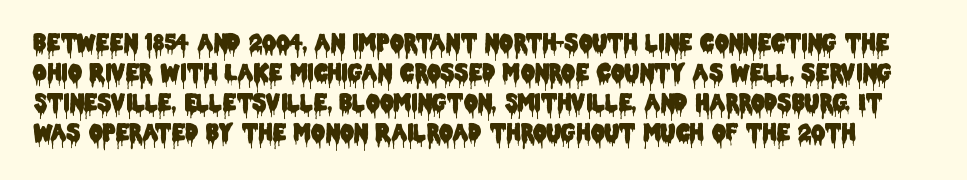
{"italic": "no", "underline": "no", "line_spacing": "normal", "line_spacing_ratio": 1.37, "letter_spacing": "normal", "letter_spacing_em": 0.0, "glyph_px": 22}
